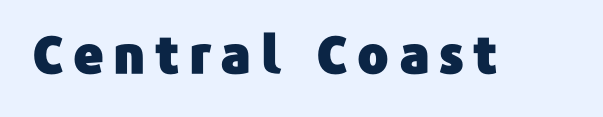
{"serif": "no", "italic": "no", "width": "normal", "stroke_contrast": "low", "x_height": "medium", "monospaced": "no", "underline": "no", "glyph_px": 52}
